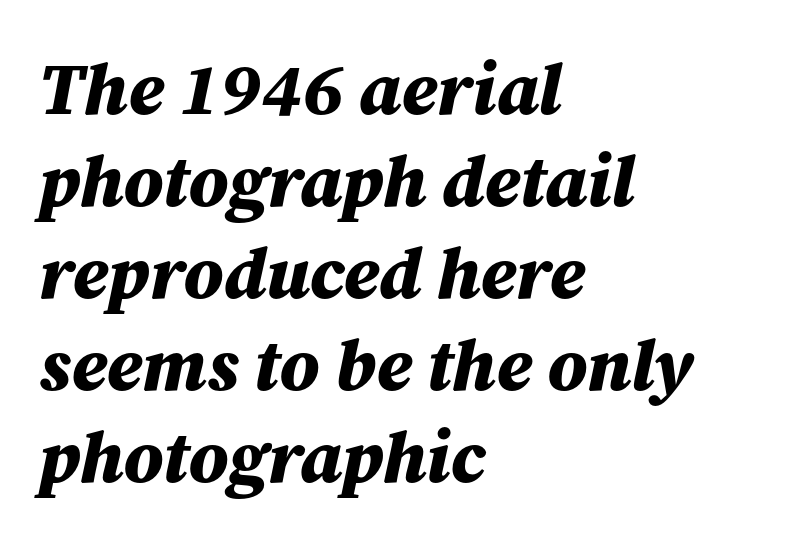
{"italic": "yes", "lean": "right", "slant_degrees": 12, "bold": "yes", "weight": "bold", "width": "normal", "stroke_contrast": "medium", "x_height": "medium", "monospaced": "no", "underline": "no", "align": "left", "line_spacing": "normal", "line_spacing_ratio": 1.26, "letter_spacing": "normal", "letter_spacing_em": 0.0, "glyph_px": 73}
